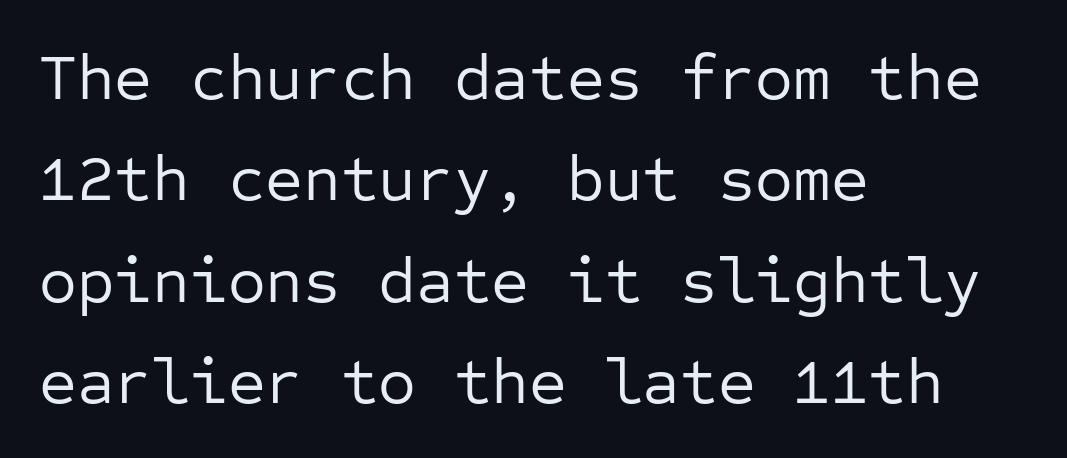
{"serif": "no", "italic": "no", "bold": "no", "weight": "regular", "width": "normal", "stroke_contrast": "low", "x_height": "medium", "monospaced": "yes", "underline": "no", "align": "left", "line_spacing": "normal", "line_spacing_ratio": 1.56, "letter_spacing": "normal", "letter_spacing_em": 0.0, "glyph_px": 65}
